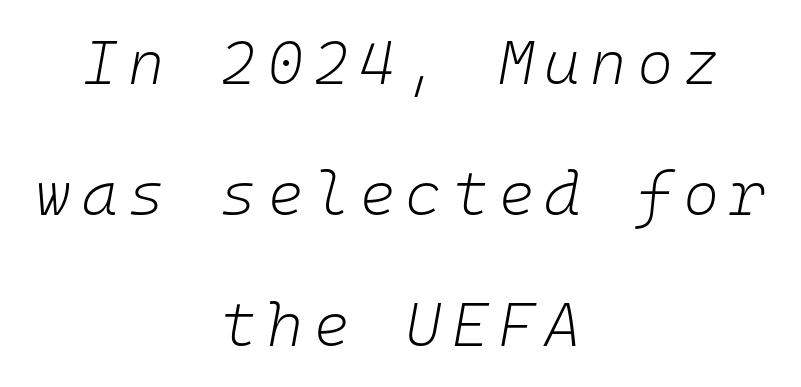
The image shows 62 px light type, italic (leaning right), monospaced; set centered, loose line spacing (2.11x), not underlined; low stroke contrast and a medium x-height.
